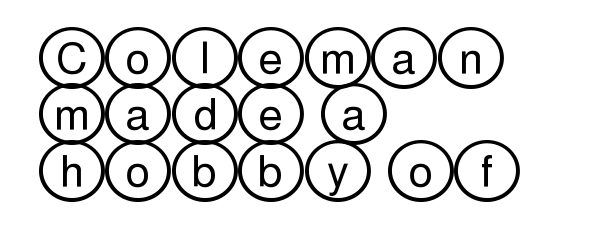
{"italic": "no", "width": "wide", "x_height": "large", "underline": "no", "align": "left", "line_spacing": "normal", "line_spacing_ratio": 1.31, "letter_spacing": "normal", "letter_spacing_em": 0.0, "glyph_px": 43}
